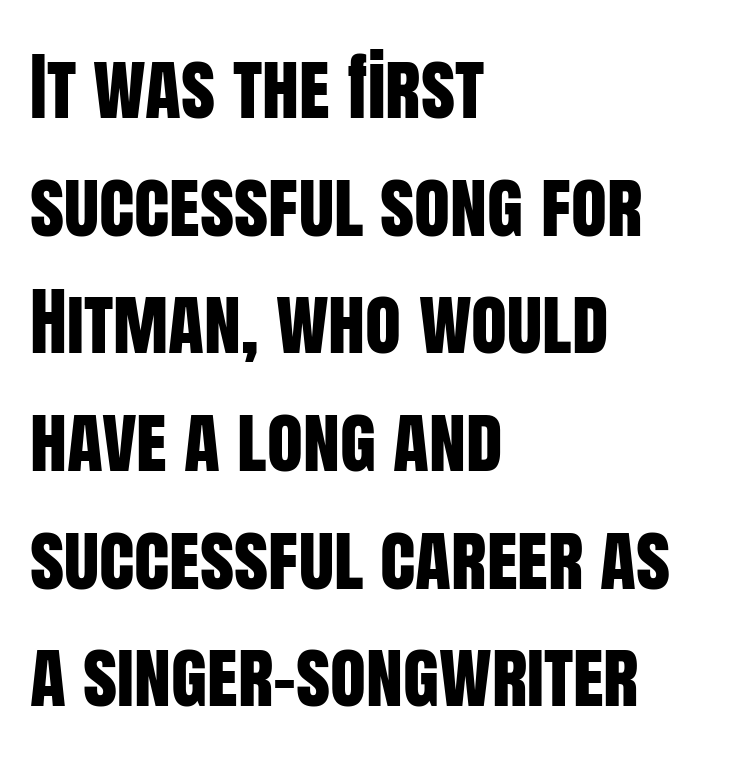
Reading down the block, your eye returns to a fixed left position each line. Observe the absence of serifs on each vertical stroke in this sample. The passage shown has conventional tracking throughout. The letters advance in unequal steps, a hallmark of proportional type. Only glyphs here, with clear space below each row.
